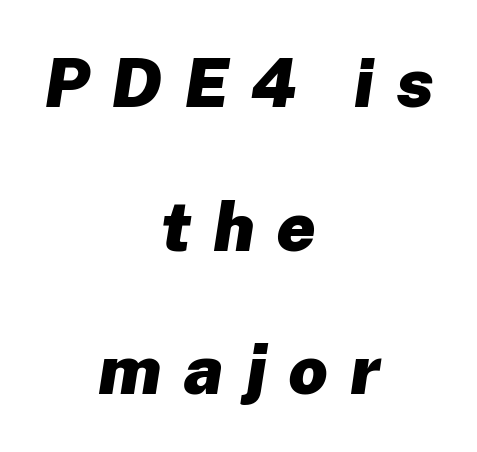
Q: Is the text bold? A: Yes.
Q: Is the text italic (slanted)? A: Yes, it leans right by about 8 degrees.
Q: Is the text underlined? A: No.
Q: How is the paragraph aligned? A: Centered.
Q: Is the spacing between letters normal or unusually wide? A: Unusually wide.
Q: Is the spacing between lines tight, normal or loose? A: Loose.
Q: Width (condensed, normal, or wide)? A: Normal.
Q: Stroke contrast? A: Low.
Q: x-height? A: Medium.
Q: Monospaced? A: No.
